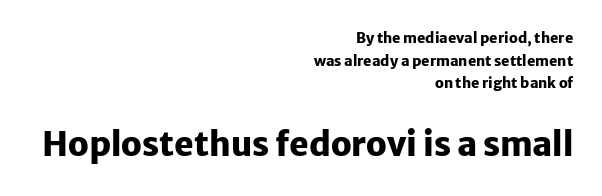
Q: Is the text bold? A: Yes.
Q: Is the text italic (slanted)? A: No, it is upright.
Q: Is the typeface a serif or a sans-serif typeface? A: Sans-serif.
Q: Is the text underlined? A: No.
Q: How is the paragraph aligned? A: Right-aligned.
Q: Is the spacing between letters normal or unusually wide? A: Normal.
Q: Is the spacing between lines tight, normal or loose? A: Normal.
Q: Which block of text is set in a larger size, the first (top) or the second (bottom)? A: The second (bottom) one.
Q: Width (condensed, normal, or wide)? A: Normal.
Q: Stroke contrast? A: Low.
Q: x-height? A: Medium.
Q: Monospaced? A: No.
